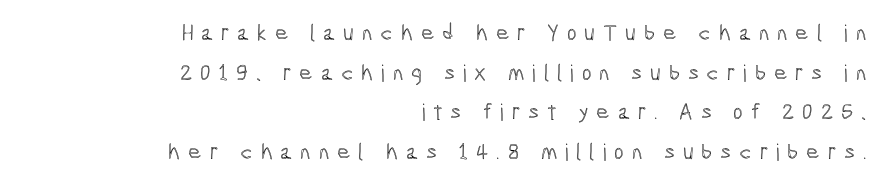
{"italic": "no", "underline": "no", "align": "right", "line_spacing_ratio": 1.72, "letter_spacing": "wide", "letter_spacing_em": 0.34, "glyph_px": 23}
